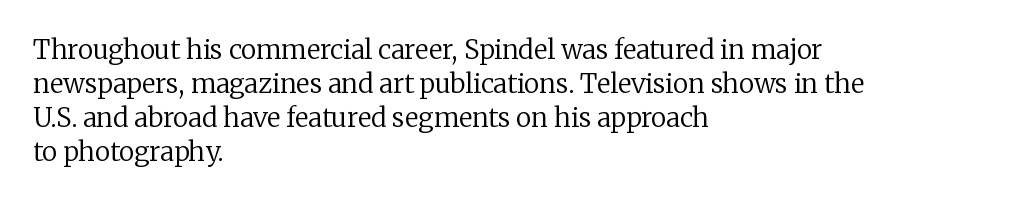
Descenders are the only things crossing below the line. All the whitespace from short lines collects on the right. Characters remain perfectly vertical along every line. The letters sit at their default tracking, neither squeezed nor spread.
